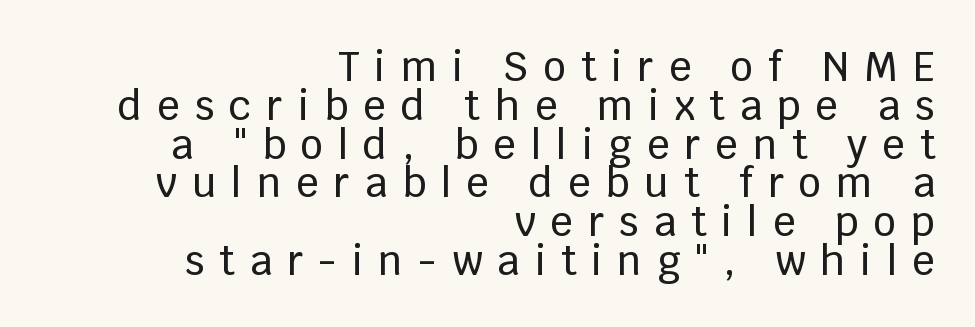
Q: Is the text italic (slanted)? A: No, it is upright.
Q: Is the typeface a serif or a sans-serif typeface? A: Sans-serif.
Q: Is the text underlined? A: No.
Q: How is the paragraph aligned? A: Right-aligned.
Q: Is the spacing between letters normal or unusually wide? A: Unusually wide.
Q: Is the spacing between lines tight, normal or loose? A: Tight.
Q: Width (condensed, normal, or wide)? A: Normal.
Q: Stroke contrast? A: Low.
Q: x-height? A: Large.
Q: Monospaced? A: No.
